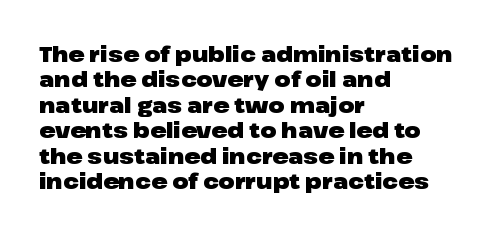
The image shows 21 px bold type, upright; set left-aligned, line spacing 1.21x, normal letter spacing, not underlined.
